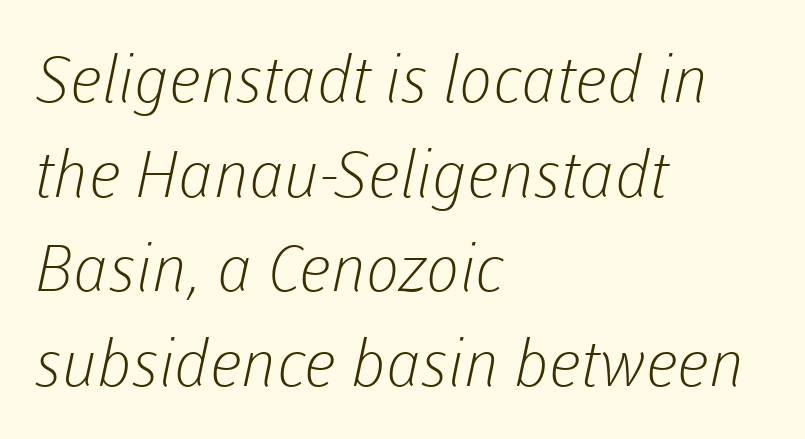
Q: Is the text bold? A: No.
Q: Is the typeface a serif or a sans-serif typeface? A: Sans-serif.
Q: Is the text underlined? A: No.
Q: How is the paragraph aligned? A: Left-aligned.
Q: Is the spacing between letters normal or unusually wide? A: Normal.
Q: Is the spacing between lines tight, normal or loose? A: Normal.
Q: Width (condensed, normal, or wide)? A: Normal.
Q: Stroke contrast? A: Low.
Q: x-height? A: Medium.
Q: Monospaced? A: No.
